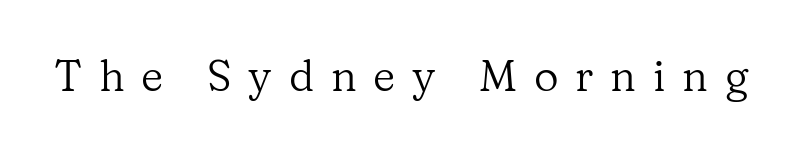
Q: Is the text bold? A: No.
Q: Is the text italic (slanted)? A: No, it is upright.
Q: Is the typeface a serif or a sans-serif typeface? A: Serif.
Q: Is the text underlined? A: No.
Q: Is the spacing between letters normal or unusually wide? A: Unusually wide.
Q: Width (condensed, normal, or wide)? A: Normal.
Q: Stroke contrast? A: Low.
Q: x-height? A: Medium.
Q: Monospaced? A: No.
